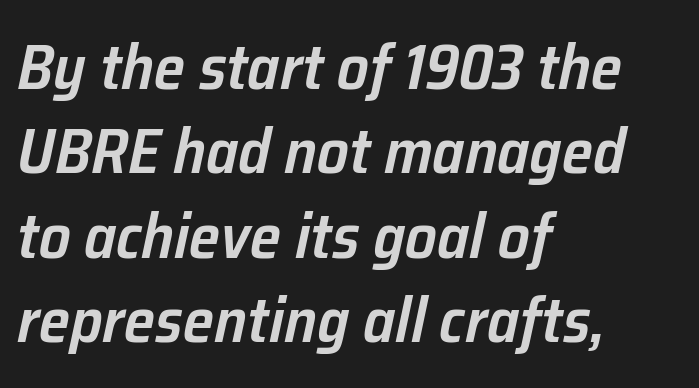
The image shows 63 px semibold type, italic (leaning right); set left-aligned, normal line spacing (1.34x), normal letter spacing, not underlined; low stroke contrast and a medium x-height.
